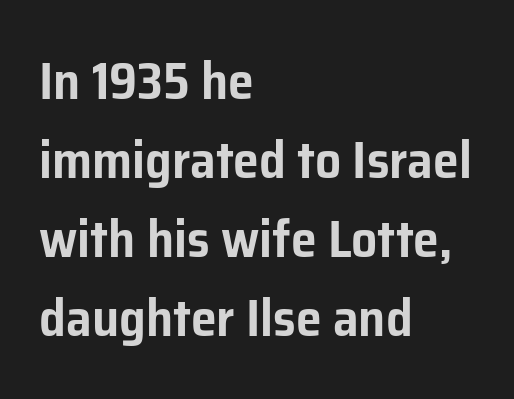
The image shows 52 px sans-serif type, upright; set left-aligned, normal line spacing (1.52x), normal letter spacing, not underlined; low stroke contrast and a medium x-height.
